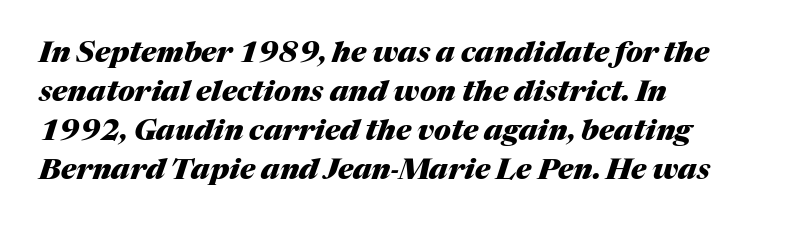
{"italic": "yes", "lean": "right", "slant_degrees": 17, "bold": "yes", "weight": "heavy", "width": "normal", "stroke_contrast": "medium", "x_height": "medium", "monospaced": "no", "underline": "no", "align": "left", "line_spacing": "normal", "line_spacing_ratio": 1.34, "letter_spacing": "normal", "letter_spacing_em": 0.0, "glyph_px": 29}
